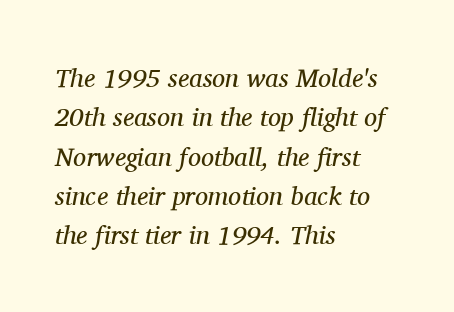
A normal amount of white space separates one row of letters from the next. Italic? Definitely — the glyphs are oblique. This sample is left-justified, so line endings fall wherever the words run out. The typeface has the unassuming heft of standard copy or less.
